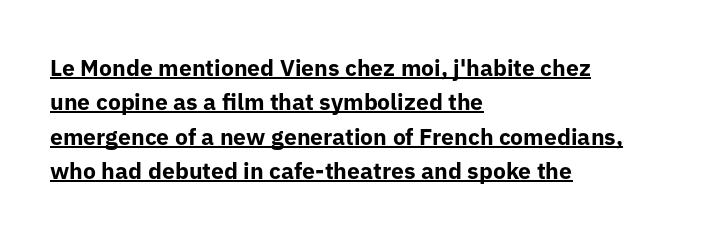
The image shows 23 px bold type, upright; set left-aligned, normal line spacing (1.5x), normal letter spacing, underlined.
